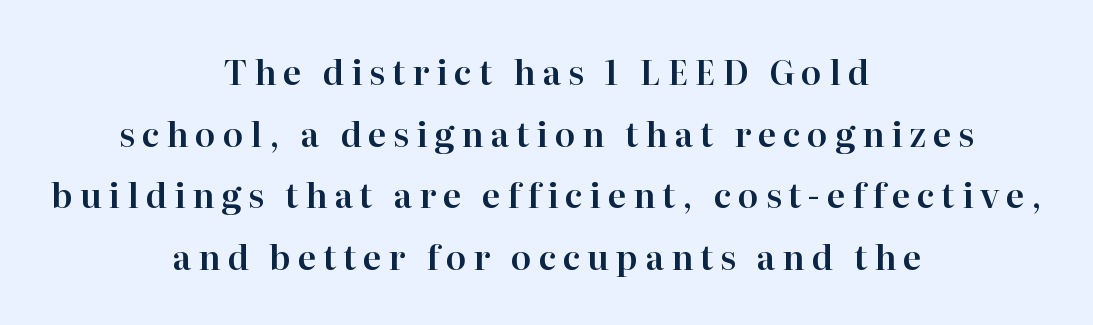
The image shows 34 px serif type, upright; set centered, line spacing 1.81x, unusually wide letter spacing (+0.2 em), not underlined; high stroke contrast and a medium x-height.
